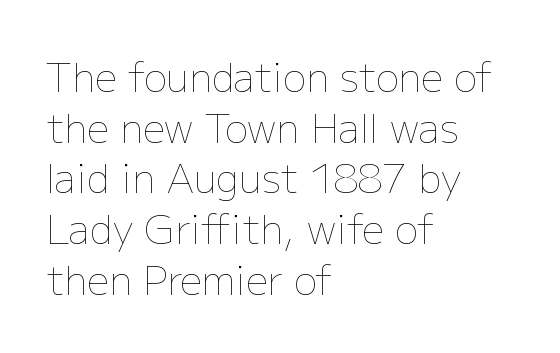
Varying glyph widths throughout — classic text-font behaviour. These glyphs show unthickened strokes, regular width or finer. The letters sit at their default tracking, neither squeezed nor spread. The zone under the glyphs is completely vacant. A typesetter would call this leading conventional body-copy spacing.
